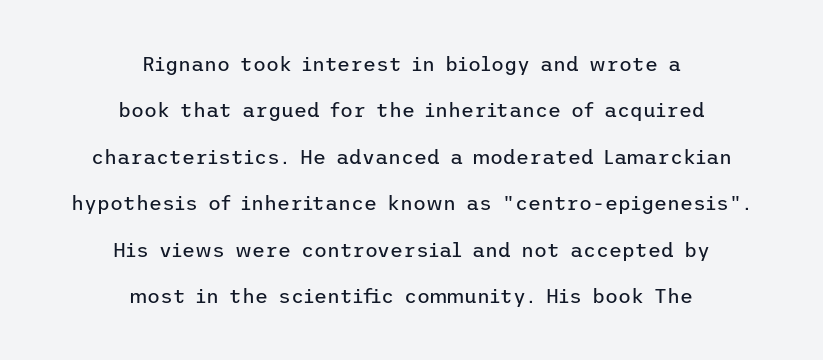
The image shows 20 px text type, upright; set centered, loose line spacing (2.32x), normal letter spacing, not underlined.
